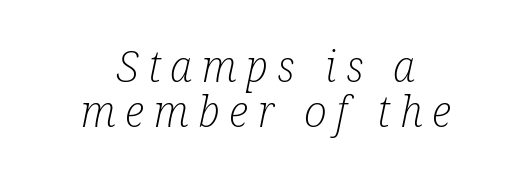
{"serif": "yes", "italic": "yes", "lean": "right", "slant_degrees": 12, "bold": "no", "weight": "light", "width": "condensed", "stroke_contrast": "low", "x_height": "medium", "monospaced": "no", "underline": "no", "align": "center", "line_spacing": "tight", "line_spacing_ratio": 1.04, "letter_spacing": "wide", "letter_spacing_em": 0.22, "glyph_px": 43}
